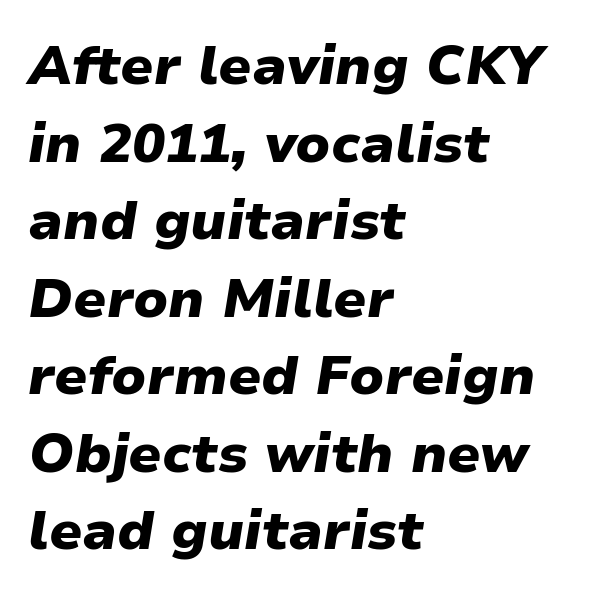
Q: Is the text bold? A: Yes.
Q: Is the text italic (slanted)? A: Yes, it leans right by about 9 degrees.
Q: Is the text underlined? A: No.
Q: How is the paragraph aligned? A: Left-aligned.
Q: Is the spacing between letters normal or unusually wide? A: Normal.
Q: Is the spacing between lines tight, normal or loose? A: Normal.
Q: Width (condensed, normal, or wide)? A: Normal.
Q: Stroke contrast? A: Low.
Q: x-height? A: Medium.
Q: Monospaced? A: No.
